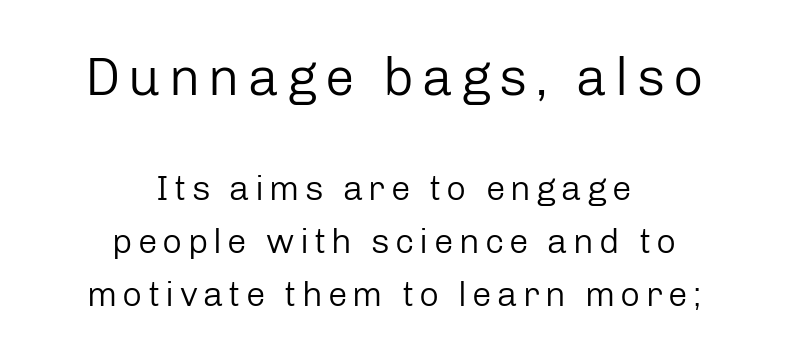
Style check: upright. Spacing verdict: proportional, widths tailored to each character. This sample uses a sans-serif face. Block one is the big one; block two sits smaller underneath. Regarding leading, the lines here are spaced in the standard way. Only glyphs here, with clear space below each row.
